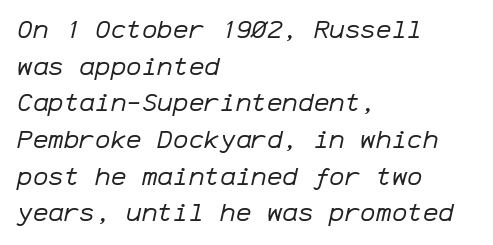
{"italic": "yes", "lean": "right", "slant_degrees": 12, "bold": "no", "underline": "no", "align": "left", "line_spacing": "normal", "line_spacing_ratio": 1.41, "letter_spacing": "normal", "letter_spacing_em": 0.0, "glyph_px": 26}
